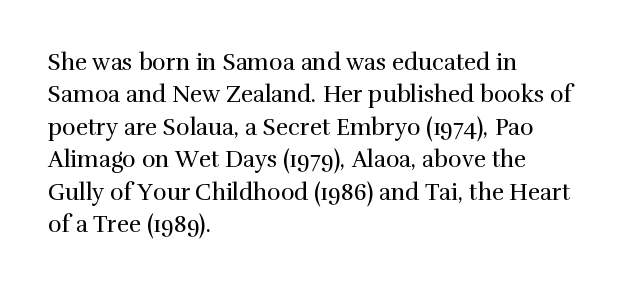
{"italic": "no", "bold": "no", "underline": "no", "align": "left", "line_spacing": "normal", "line_spacing_ratio": 1.41, "letter_spacing": "normal", "letter_spacing_em": 0.0, "glyph_px": 23}
